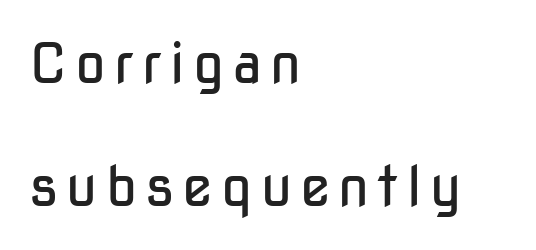
{"serif": "no", "italic": "no", "bold": "no", "weight": "regular", "width": "condensed", "stroke_contrast": "low", "x_height": "medium", "monospaced": "no", "underline": "no", "align": "left", "line_spacing": "loose", "line_spacing_ratio": 2.2, "glyph_px": 56}
